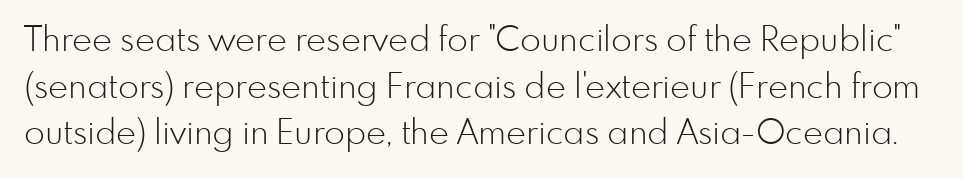
Descender tails drop into unmarked territory. Character widths vary here, with narrow letters taking less room than wide ones. The letterforms sit shoulder to shoulder at normal distance. The block of text has a typical density, with ordinary space between rows. Stroke mass is kept to a normal reading level or below. The passage shown is typeset with a sans-serif family.
